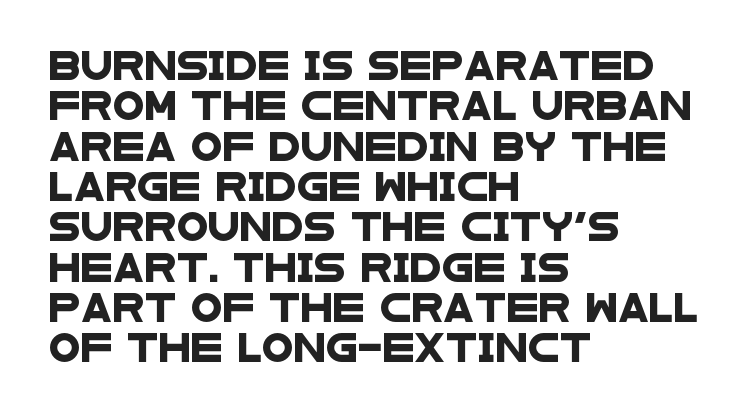
{"serif": "no", "width": "wide", "stroke_contrast": "low", "x_height": "large", "monospaced": "no", "underline": "no", "align": "left", "line_spacing": "normal", "line_spacing_ratio": 1.39, "letter_spacing": "normal", "letter_spacing_em": 0.0, "glyph_px": 29}
